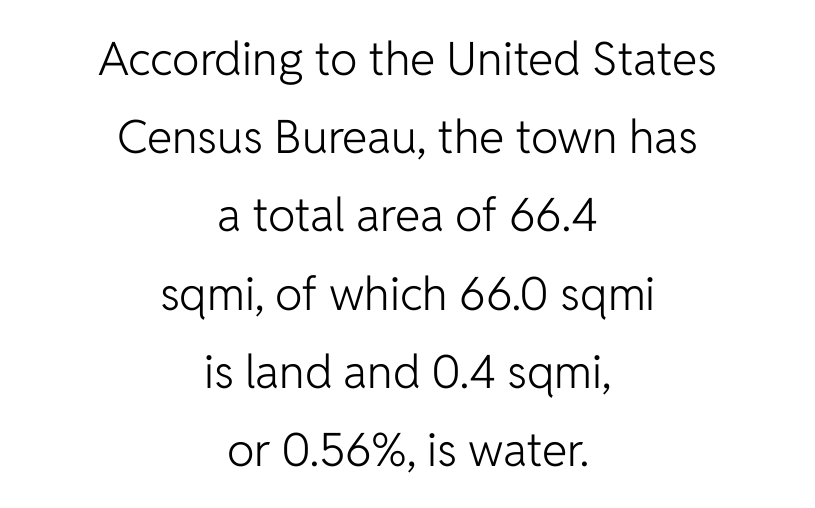
{"serif": "no", "italic": "no", "bold": "no", "weight": "light", "width": "normal", "stroke_contrast": "low", "x_height": "medium", "monospaced": "no", "underline": "no", "align": "center", "line_spacing": "normal", "line_spacing_ratio": 1.7, "letter_spacing": "normal", "letter_spacing_em": 0.0, "glyph_px": 46}
